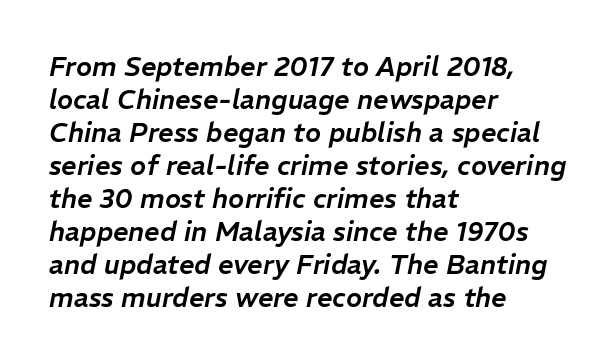
{"italic": "yes", "lean": "right", "slant_degrees": 11, "underline": "no", "align": "left", "line_spacing_ratio": 1.22, "letter_spacing": "normal", "letter_spacing_em": 0.0, "glyph_px": 27}
